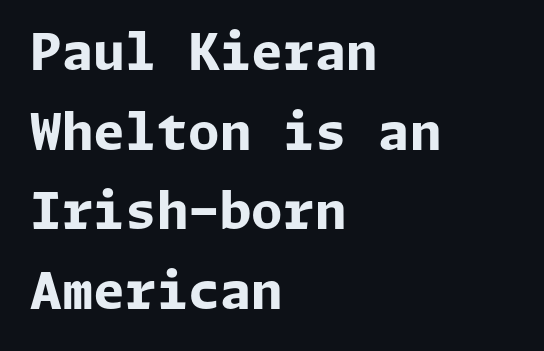
Q: Is the text bold? A: Yes.
Q: Is the text italic (slanted)? A: No, it is upright.
Q: Is the typeface a serif or a sans-serif typeface? A: Sans-serif.
Q: Is the text underlined? A: No.
Q: How is the paragraph aligned? A: Left-aligned.
Q: Is the spacing between letters normal or unusually wide? A: Normal.
Q: Is the spacing between lines tight, normal or loose? A: Normal.
Q: Width (condensed, normal, or wide)? A: Normal.
Q: Stroke contrast? A: Low.
Q: x-height? A: Medium.
